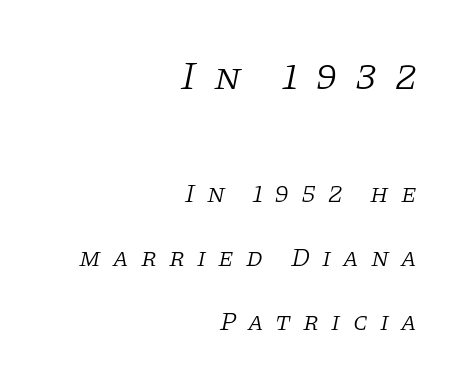
The image shows 39 px light serif type, italic (leaning right); set right-aligned, loose line spacing (2.47x), unusually wide letter spacing (+0.46 em), not underlined; the first (top) block is 1.5x larger; low stroke contrast and a large x-height.
